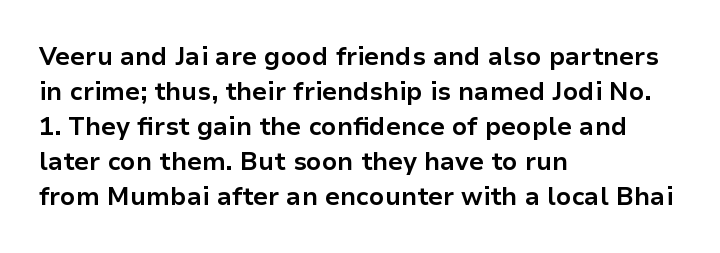
{"italic": "no", "bold": "yes", "underline": "no", "align": "left", "line_spacing": "normal", "line_spacing_ratio": 1.4, "letter_spacing": "normal", "letter_spacing_em": 0.0, "glyph_px": 25}
